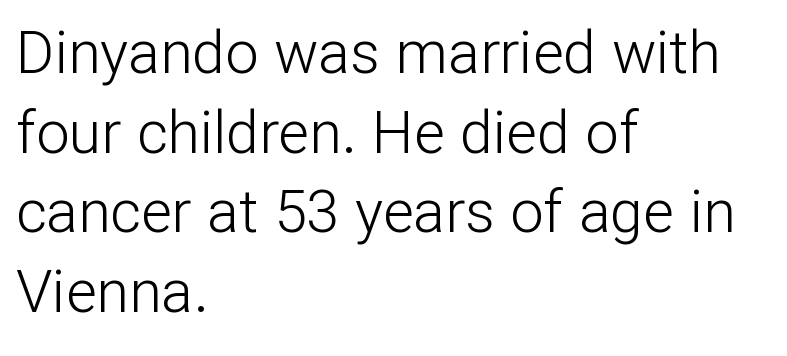
The line texture is even and compact thanks to regular tracking. Posture: vertical. Varying glyph widths throughout — classic text-font behaviour. Summary of vertical rhythm: regular, with standard interline spacing.
